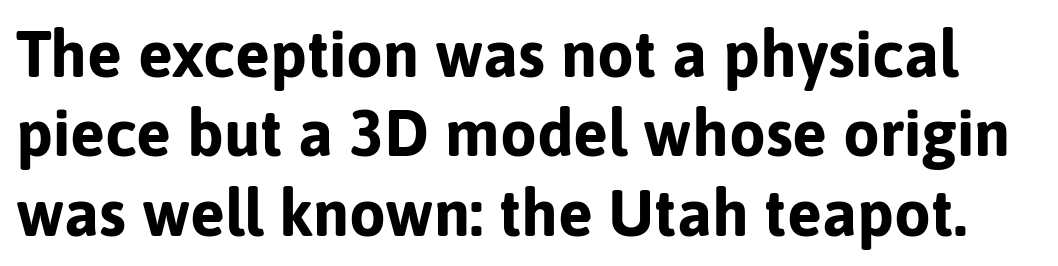
Q: Is the text bold? A: Yes.
Q: Is the text italic (slanted)? A: No, it is upright.
Q: Is the typeface a serif or a sans-serif typeface? A: Sans-serif.
Q: Is the text underlined? A: No.
Q: Is the spacing between letters normal or unusually wide? A: Normal.
Q: Width (condensed, normal, or wide)? A: Normal.
Q: Stroke contrast? A: Low.
Q: x-height? A: Medium.
Q: Monospaced? A: No.
